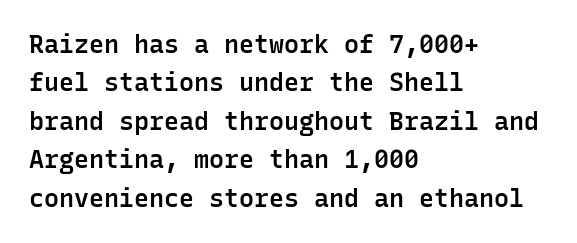
{"italic": "no", "bold": "semi", "underline": "no", "align": "left", "line_spacing": "normal", "line_spacing_ratio": 1.54, "letter_spacing": "normal", "letter_spacing_em": 0.0, "glyph_px": 25}
